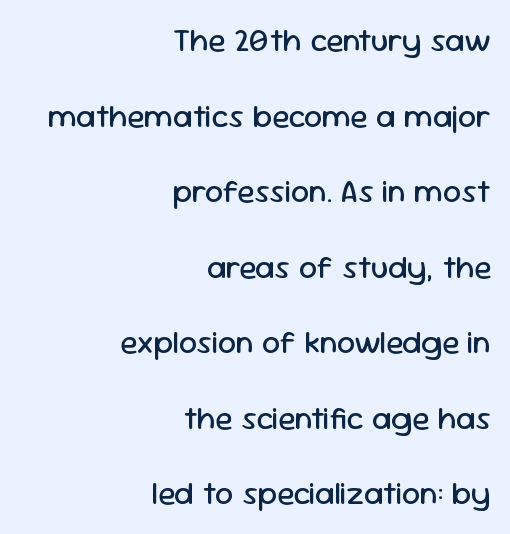
The image shows 32 px regular-weight sans-serif type, upright; set right-aligned, loose line spacing (2.36x), normal letter spacing, not underlined; low stroke contrast and a medium x-height.
